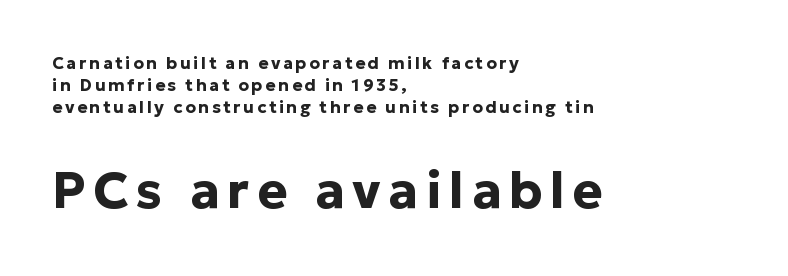
Nobody drew a line under any word here. Do the characters align in a grid? No, the font is proportional. Italic? Not at all — the glyphs are vertical. Casual observation: everything's shoved over to the left. The lines sit at an ordinary, default distance from one another. The block sitting lower on the canvas is the one with enlarged characters.
